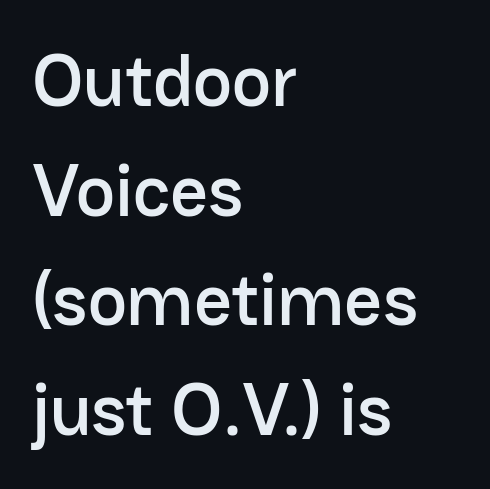
Posture: upright roman. You could not count columns in this text — the font is proportionally spaced. Is the letter spacing exaggerated? No — it looks like the ordinary default. The text was rendered using a sans face with plain stroke endings.
